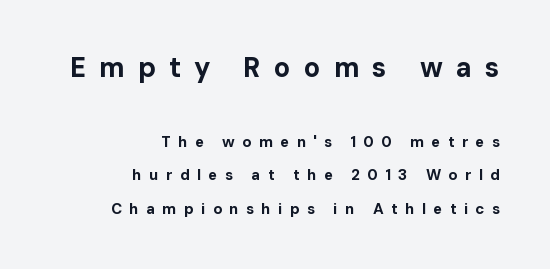
Q: Is the text bold? A: Yes.
Q: Is the text italic (slanted)? A: No, it is upright.
Q: Is the text underlined? A: No.
Q: How is the paragraph aligned? A: Right-aligned.
Q: Is the spacing between letters normal or unusually wide? A: Unusually wide.
Q: Is the spacing between lines tight, normal or loose? A: Loose.
Q: Which block of text is set in a larger size, the first (top) or the second (bottom)? A: The first (top) one.
